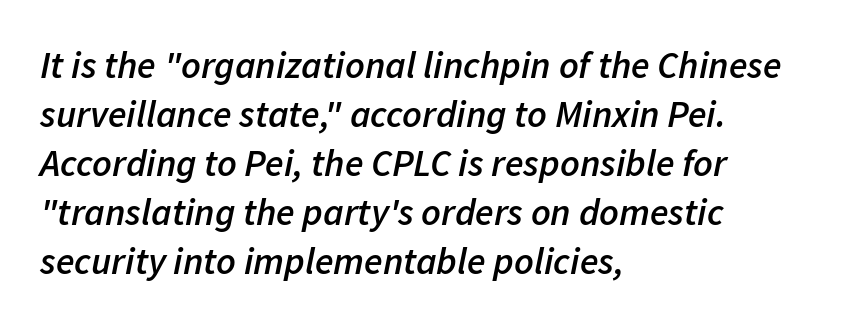
The passage shown is semibold, sitting just below true bold. This rendering features lettering with no underline. The letters sit at their default tracking, neither squeezed nor spread. Note the varied advance widths — an 'i' is clearly narrower than an 'm'. The lettering tilts uniformly, giving the passage an italic look. Visually the block forms a straight wall on the left and a jagged coastline on the right.
